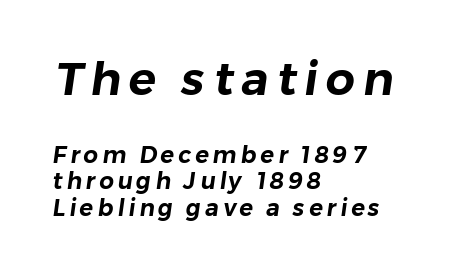
You could not count columns in this text — the font is proportionally spaced. The lines are quadded left. Note: no serifs on the glyphs. Between these two stacked blocks, the higher one wins on size. Beneath every word, the page is bare. Vertical spacing — tight.
